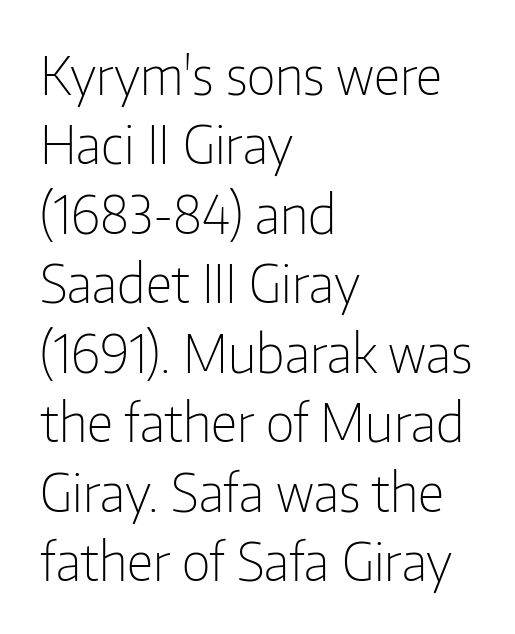
{"serif": "no", "italic": "no", "bold": "no", "weight": "light", "width": "condensed", "stroke_contrast": "low", "x_height": "medium", "monospaced": "no", "underline": "no", "align": "left", "line_spacing": "normal", "line_spacing_ratio": 1.31, "letter_spacing": "normal", "letter_spacing_em": 0.0, "glyph_px": 53}
